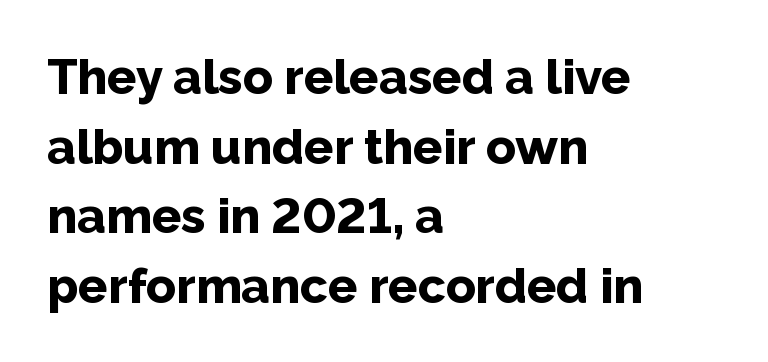
How would I describe the line gaps? Plain and ordinary. This sample uses an upright cut, with every glyph sitting square on the baseline. These lines are rendered in a variable-pitch font. One-word summary of the alignment: left.
